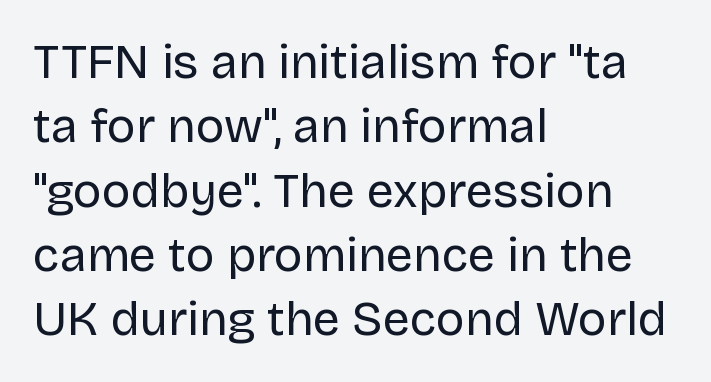
The image shows 48 px regular-weight sans-serif type, upright; set left-aligned, normal line spacing (1.34x), normal letter spacing, not underlined; low stroke contrast and a large x-height.
